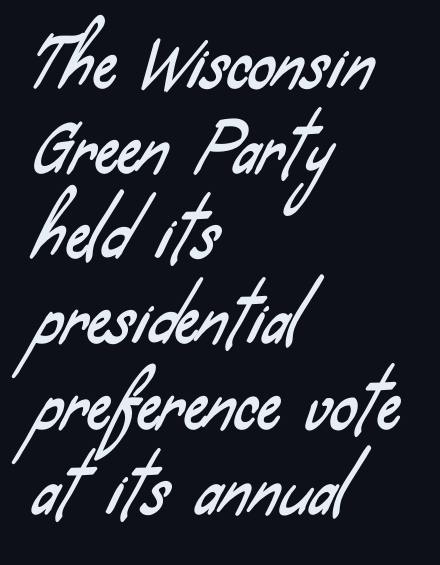
{"serif": "no", "width": "condensed", "stroke_contrast": "low", "x_height": "small", "monospaced": "no", "underline": "no", "align": "left", "line_spacing": "normal", "line_spacing_ratio": 1.29, "letter_spacing": "normal", "letter_spacing_em": 0.0, "glyph_px": 66}
